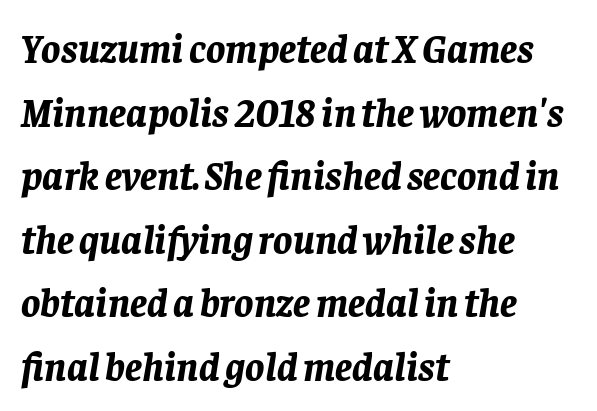
The image shows 40 px bold type, italic (leaning right); set left-aligned, normal line spacing (1.59x), normal letter spacing, not underlined; low stroke contrast and a large x-height.
